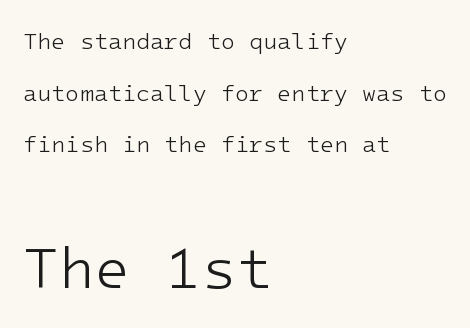
Every row of glyphs begins at an identical x-position on the left. No extra ink here — the face is not bold. Typesetter's note — lower block bumped up in size, upper block left smaller. The rendering keeps characters at their native spacing.
